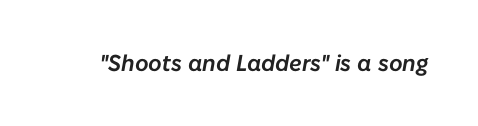
{"italic": "yes", "lean": "right", "slant_degrees": 10, "underline": "no", "letter_spacing": "normal", "letter_spacing_em": 0.0, "glyph_px": 23}
